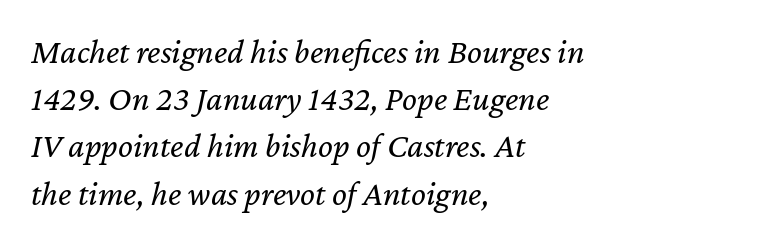
{"italic": "yes", "lean": "right", "slant_degrees": 12, "bold": "no", "weight": "regular", "width": "normal", "stroke_contrast": "low", "x_height": "medium", "monospaced": "no", "underline": "no", "align": "left", "line_spacing": "normal", "line_spacing_ratio": 1.35, "letter_spacing": "normal", "letter_spacing_em": 0.0, "glyph_px": 35}
